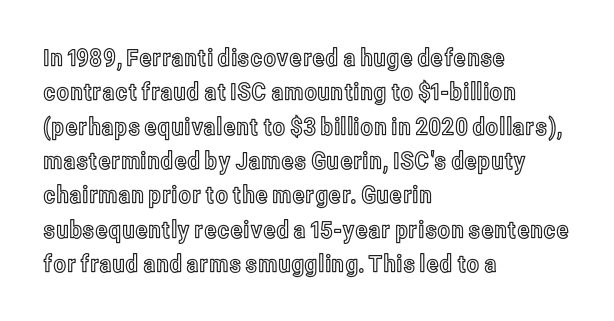
The rows are spaced the way most documents space them. Italic: no, the glyphs are upright roman. Reading down the block, your eye returns to a fixed left position each line. The words here are not underlined. Nothing unusual about the tracking: characters are spaced as the font intends.
